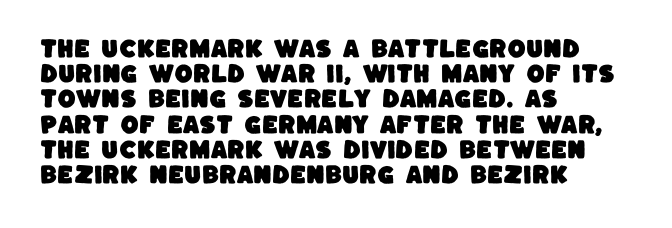
Q: Is the text underlined? A: No.
Q: How is the paragraph aligned? A: Left-aligned.
Q: Is the spacing between letters normal or unusually wide? A: Normal.
